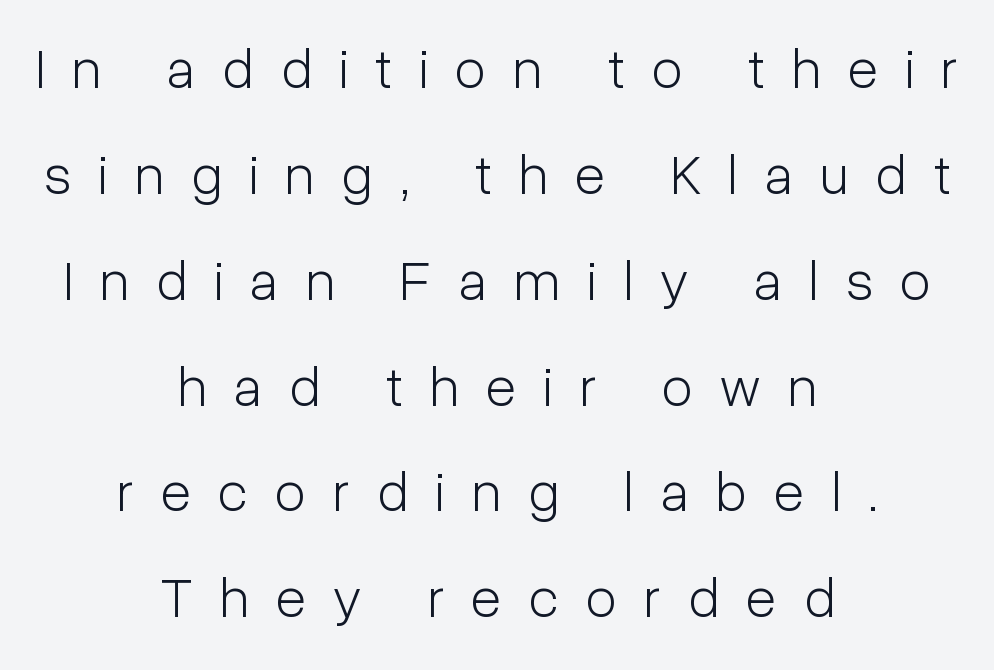
The image shows 56 px light, condensed sans-serif type, upright; set centered, line spacing 1.89x, unusually wide letter spacing (+0.49 em), not underlined; low stroke contrast and a medium x-height.
